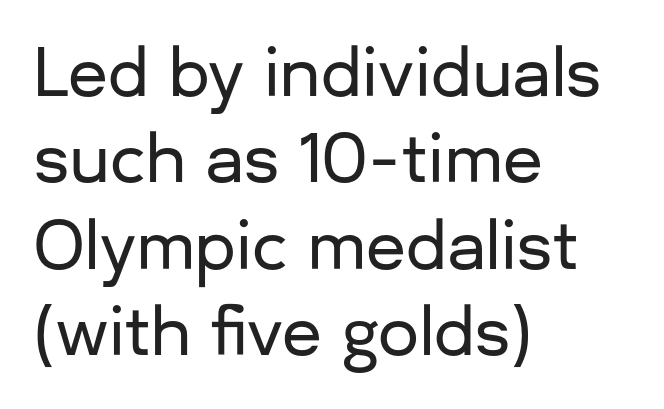
The image shows 65 px sans-serif type, upright; set left-aligned, normal line spacing (1.33x), normal letter spacing, not underlined; low stroke contrast and a medium x-height.
